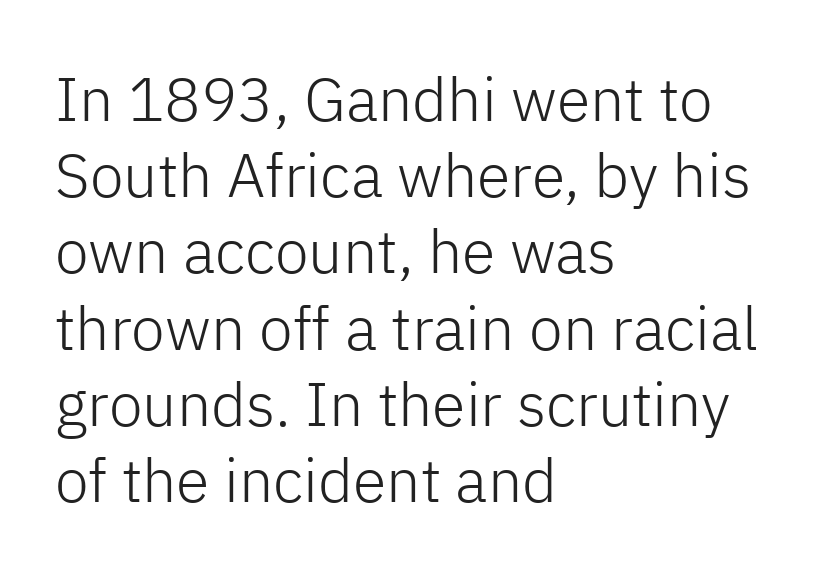
The image shows 61 px light sans-serif type, upright; set left-aligned, normal line spacing (1.25x), normal letter spacing, not underlined; low stroke contrast and a medium x-height.
